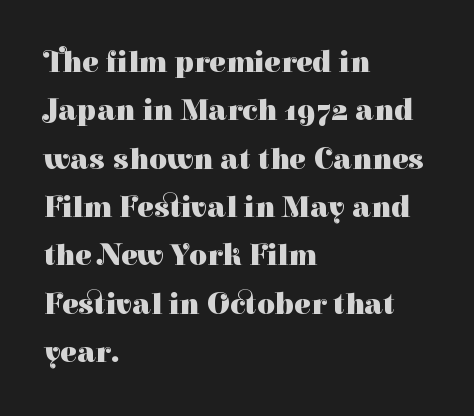
Quick note: interline space is typical. Weight: bold. Ordinary non-slanted type is in use. Note the varied advance widths — an 'i' is clearly narrower than an 'm'. A classic flush-left, rag-right setting is used for this passage. A clean baseline with only descenders dipping below it.
